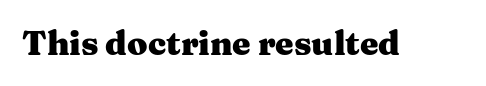
The image shows 33 px heavy, wide serif type, upright; set normal letter spacing, not underlined; medium stroke contrast and a medium x-height.
